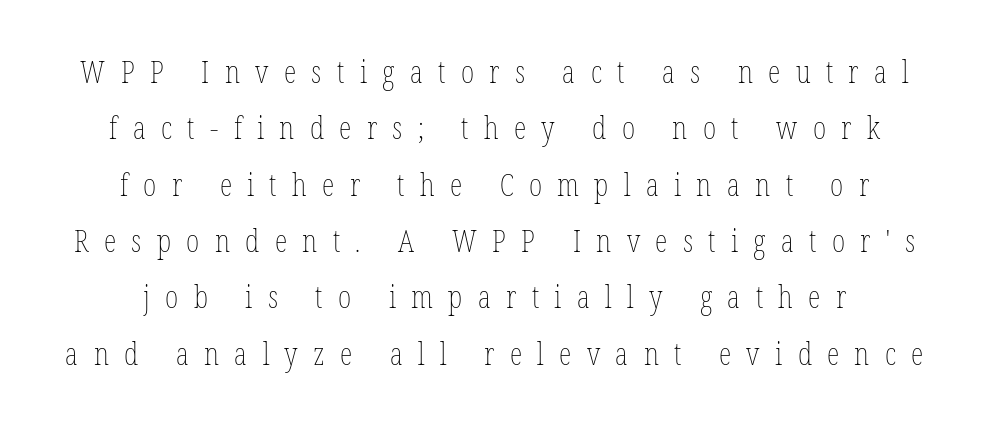
If you drew a line through each stem, it would be perfectly vertical. Each letter keeps its own natural width here, so spacing adapts to shape. The letterforms stand isolated, each surrounded by extra space. This reads as an unemphasized weight, regular at the heaviest. Has an underline been added? It has not.
